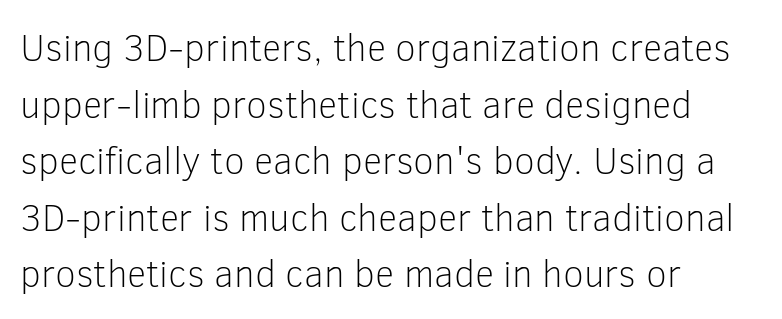
Q: Is the text bold? A: No.
Q: Is the text italic (slanted)? A: No, it is upright.
Q: Is the typeface a serif or a sans-serif typeface? A: Sans-serif.
Q: Is the text underlined? A: No.
Q: How is the paragraph aligned? A: Left-aligned.
Q: Is the spacing between letters normal or unusually wide? A: Normal.
Q: Is the spacing between lines tight, normal or loose? A: Normal.
Q: Width (condensed, normal, or wide)? A: Normal.
Q: Stroke contrast? A: Low.
Q: x-height? A: Medium.
Q: Monospaced? A: No.
